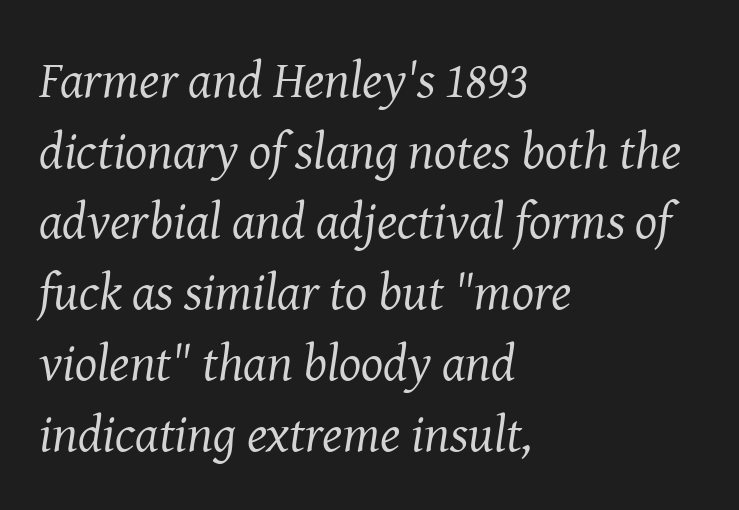
{"serif": "yes", "italic": "yes", "lean": "right", "slant_degrees": 8, "bold": "no", "weight": "regular", "width": "normal", "stroke_contrast": "medium", "x_height": "medium", "monospaced": "no", "underline": "no", "align": "left", "line_spacing": "normal", "line_spacing_ratio": 1.36, "letter_spacing": "normal", "letter_spacing_em": 0.0, "glyph_px": 52}
